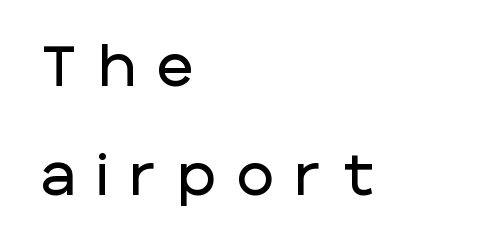
The image shows 56 px sans-serif type, upright; set left-aligned, loose line spacing (1.95x), unusually wide letter spacing (+0.39 em), not underlined; low stroke contrast and a large x-height.
